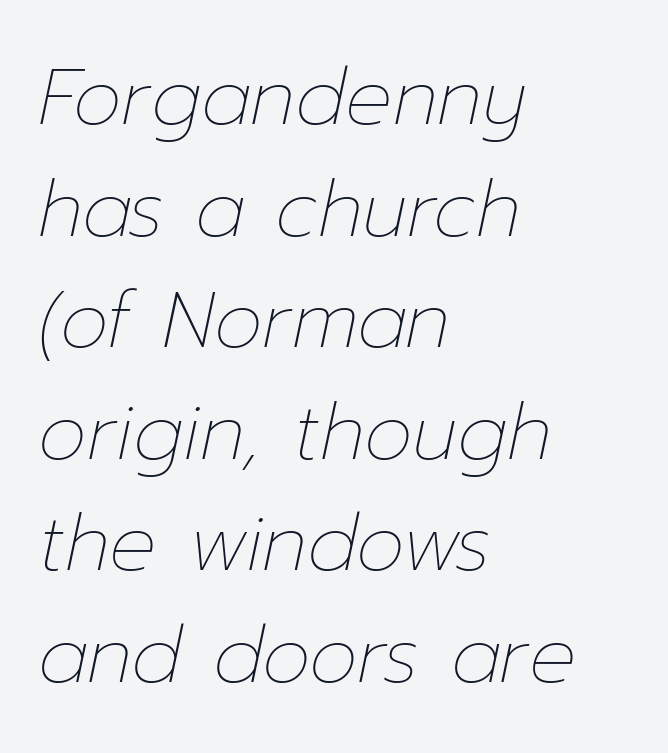
Vertical spacing — default. The foot of each line stays bare and open. Think of a printed novel: that variable character pitch is what you see here. All the whitespace from short lines collects on the right. How are the letters spaced? Ordinarily, with no added tracking.
